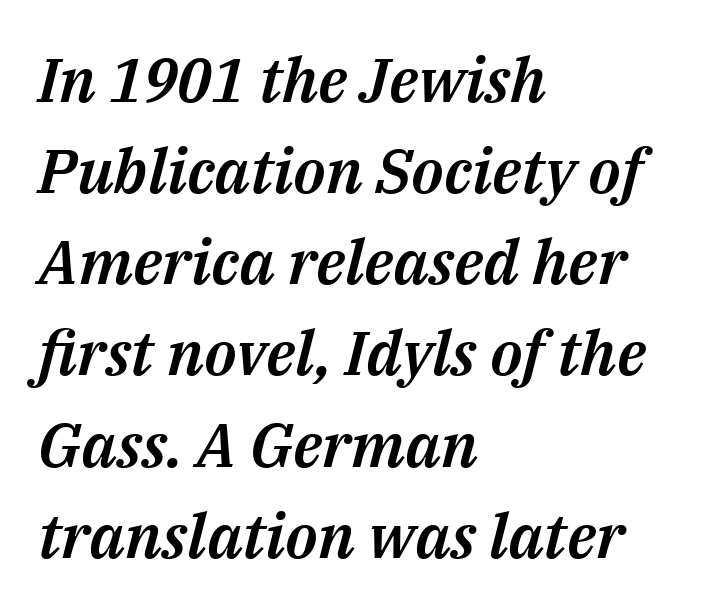
The passage shown is typed in a proportional face where columns would drift. Letters rest on an invisible, unmarked baseline. Vertical spacing — default. You can tell it's italic because the verticals aren't actually vertical.
